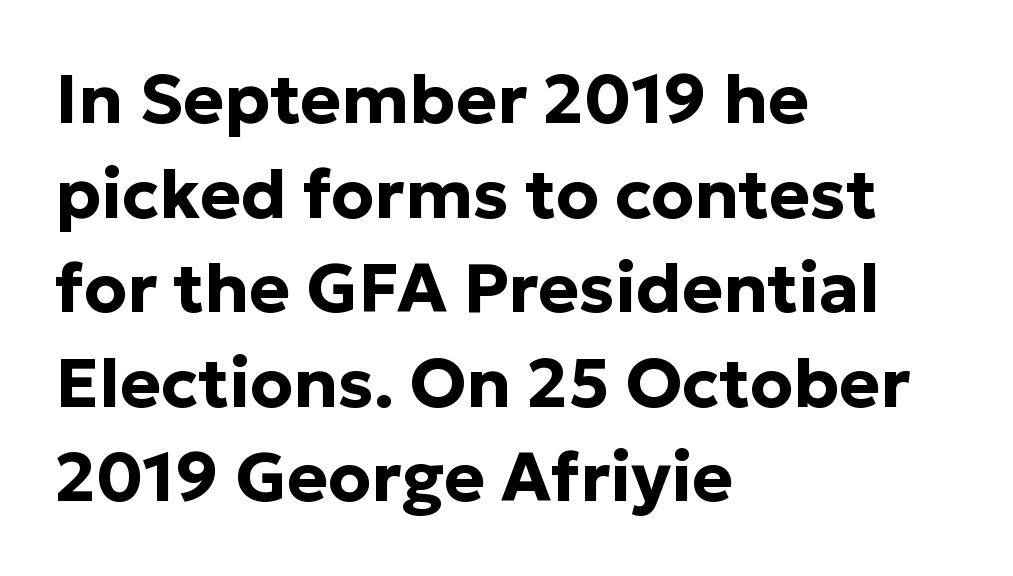
Q: Is the text bold? A: Yes.
Q: Is the text italic (slanted)? A: No, it is upright.
Q: Is the typeface a serif or a sans-serif typeface? A: Sans-serif.
Q: Is the text underlined? A: No.
Q: How is the paragraph aligned? A: Left-aligned.
Q: Is the spacing between letters normal or unusually wide? A: Normal.
Q: Is the spacing between lines tight, normal or loose? A: Normal.
Q: Width (condensed, normal, or wide)? A: Normal.
Q: Stroke contrast? A: Low.
Q: x-height? A: Medium.
Q: Monospaced? A: No.
